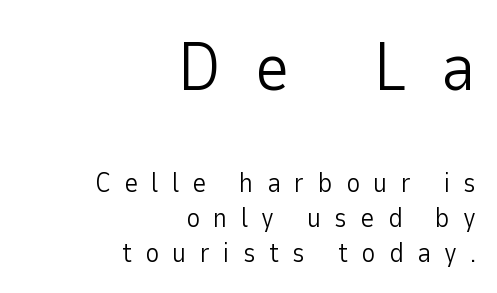
The image shows 68 px light sans-serif type, upright; set right-aligned, normal line spacing (1.3x), unusually wide letter spacing (+0.49 em), not underlined; the first (top) block is 2.52x larger; low stroke contrast and a medium x-height.
